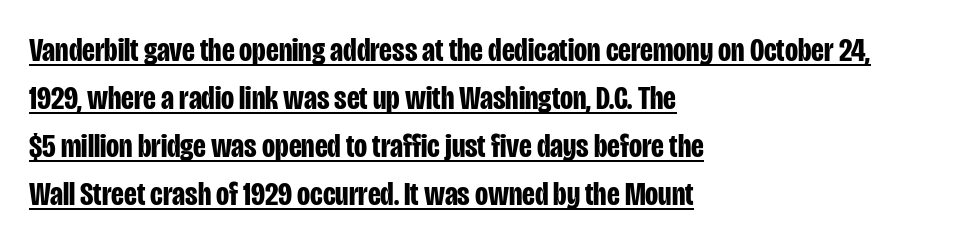
{"serif": "no", "italic": "no", "bold": "yes", "weight": "bold", "width": "condensed", "stroke_contrast": "low", "x_height": "large", "monospaced": "no", "underline": "yes", "align": "left", "line_spacing": "normal", "line_spacing_ratio": 1.41, "letter_spacing": "normal", "letter_spacing_em": 0.0, "glyph_px": 34}
